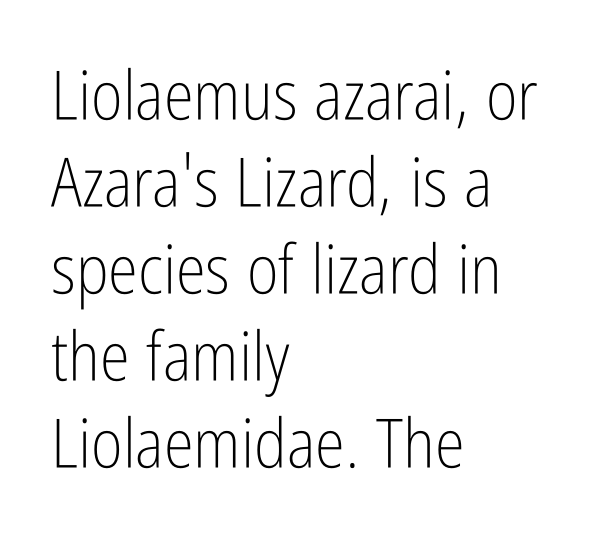
Q: Is the text bold? A: No.
Q: Is the text italic (slanted)? A: No, it is upright.
Q: Is the typeface a serif or a sans-serif typeface? A: Sans-serif.
Q: Is the text underlined? A: No.
Q: How is the paragraph aligned? A: Left-aligned.
Q: Is the spacing between letters normal or unusually wide? A: Normal.
Q: Is the spacing between lines tight, normal or loose? A: Normal.
Q: Width (condensed, normal, or wide)? A: Condensed.
Q: Stroke contrast? A: Low.
Q: x-height? A: Medium.
Q: Monospaced? A: No.
